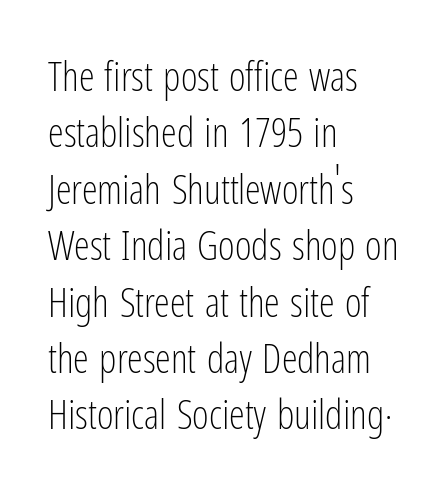
{"serif": "no", "italic": "no", "bold": "no", "weight": "light", "width": "condensed", "stroke_contrast": "low", "x_height": "medium", "monospaced": "no", "underline": "no", "align": "left", "line_spacing": "normal", "line_spacing_ratio": 1.41, "letter_spacing": "normal", "letter_spacing_em": 0.0, "glyph_px": 40}
